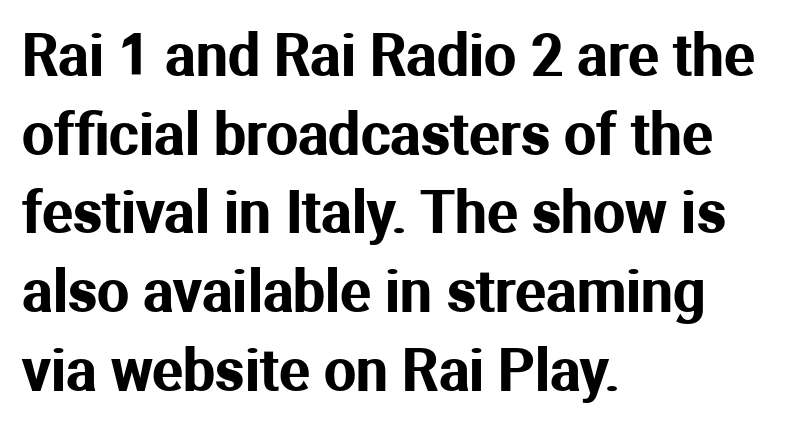
Q: Is the text italic (slanted)? A: No, it is upright.
Q: Is the typeface a serif or a sans-serif typeface? A: Sans-serif.
Q: Is the text underlined? A: No.
Q: How is the paragraph aligned? A: Left-aligned.
Q: Is the spacing between letters normal or unusually wide? A: Normal.
Q: Is the spacing between lines tight, normal or loose? A: Normal.
Q: Width (condensed, normal, or wide)? A: Normal.
Q: Stroke contrast? A: Medium.
Q: x-height? A: Medium.
Q: Monospaced? A: No.
